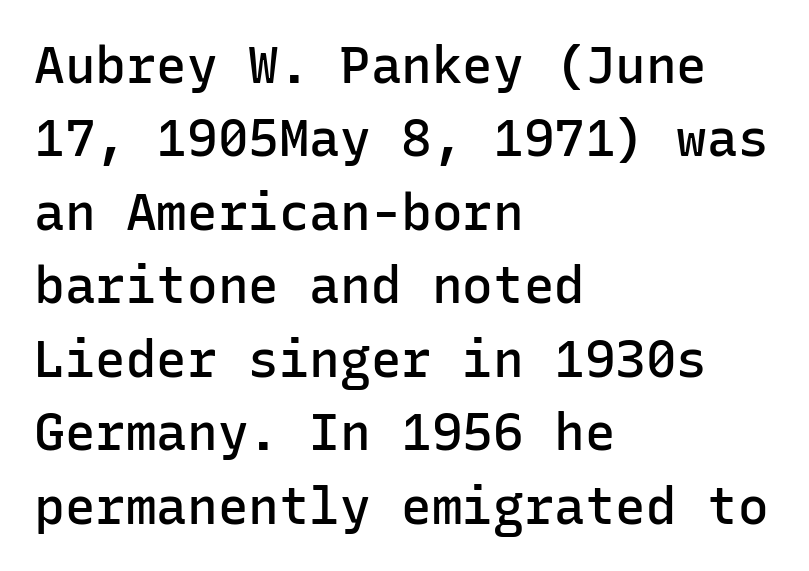
The image shows 51 px semibold sans-serif type, upright, monospaced; set left-aligned, normal line spacing (1.44x), normal letter spacing, not underlined; low stroke contrast and a medium x-height.
